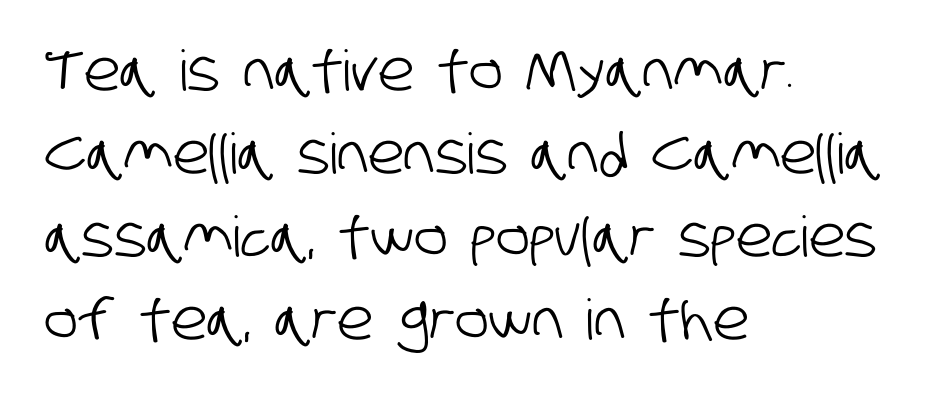
{"serif": "no", "width": "condensed", "stroke_contrast": "low", "x_height": "large", "monospaced": "no", "underline": "no", "align": "left", "line_spacing": "normal", "line_spacing_ratio": 1.48, "letter_spacing": "normal", "letter_spacing_em": 0.0, "glyph_px": 56}
